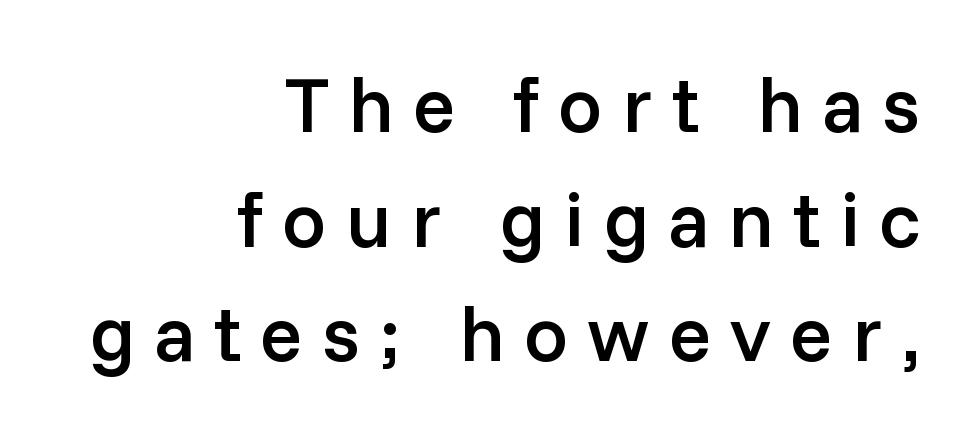
Q: Is the text bold? A: Semi-bold.
Q: Is the text italic (slanted)? A: No, it is upright.
Q: Is the typeface a serif or a sans-serif typeface? A: Sans-serif.
Q: Is the text underlined? A: No.
Q: How is the paragraph aligned? A: Right-aligned.
Q: Is the spacing between letters normal or unusually wide? A: Unusually wide.
Q: Is the spacing between lines tight, normal or loose? A: Normal.
Q: Width (condensed, normal, or wide)? A: Normal.
Q: Stroke contrast? A: Low.
Q: x-height? A: Medium.
Q: Monospaced? A: No.
